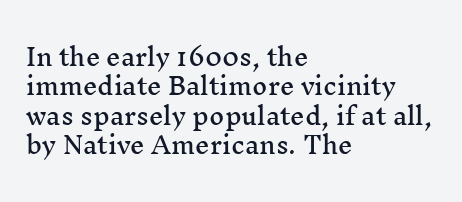
The image shows 23 px text type, upright; set left-aligned, normal line spacing (1.28x), normal letter spacing, not underlined.
